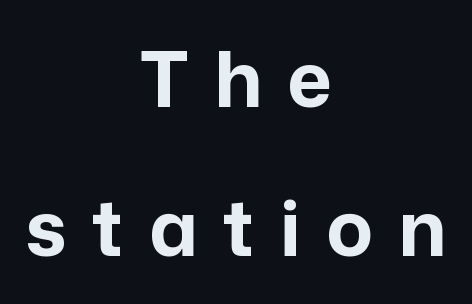
The image shows 77 px bold sans-serif type, upright; set centered, loose line spacing (1.93x), unusually wide letter spacing (+0.33 em), not underlined; low stroke contrast and a medium x-height.
